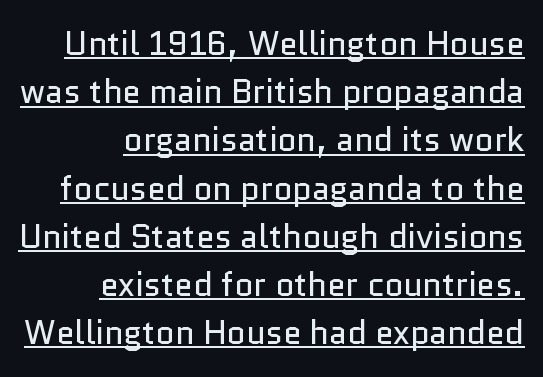
{"serif": "no", "italic": "no", "bold": "no", "weight": "regular", "width": "normal", "stroke_contrast": "low", "x_height": "medium", "monospaced": "no", "underline": "yes", "align": "right", "line_spacing": "normal", "line_spacing_ratio": 1.46, "letter_spacing": "normal", "letter_spacing_em": 0.0, "glyph_px": 33}
